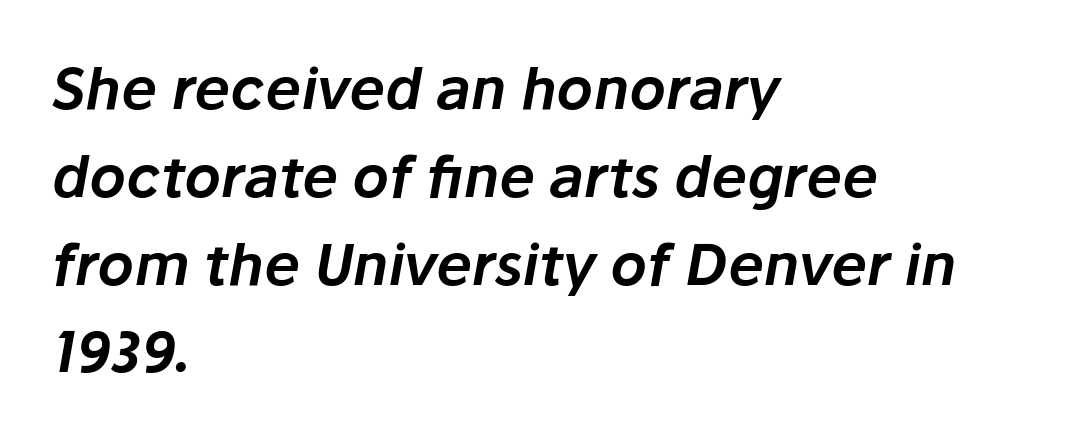
Q: Is the text italic (slanted)? A: Yes, it leans right by about 10 degrees.
Q: Is the text underlined? A: No.
Q: How is the paragraph aligned? A: Left-aligned.
Q: Is the spacing between letters normal or unusually wide? A: Normal.
Q: Is the spacing between lines tight, normal or loose? A: Normal.
Q: Width (condensed, normal, or wide)? A: Normal.
Q: Stroke contrast? A: Low.
Q: x-height? A: Medium.
Q: Monospaced? A: No.
